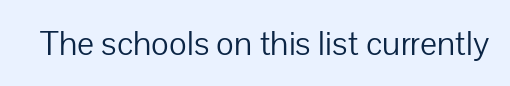
The image shows 34 px light sans-serif type, upright; set normal letter spacing, not underlined; low stroke contrast and a medium x-height.
